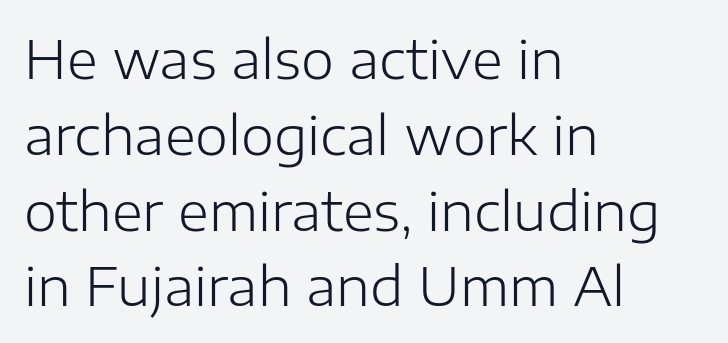
The image shows 53 px light sans-serif type, upright; set left-aligned, normal line spacing (1.43x), normal letter spacing, not underlined; low stroke contrast and a medium x-height.
